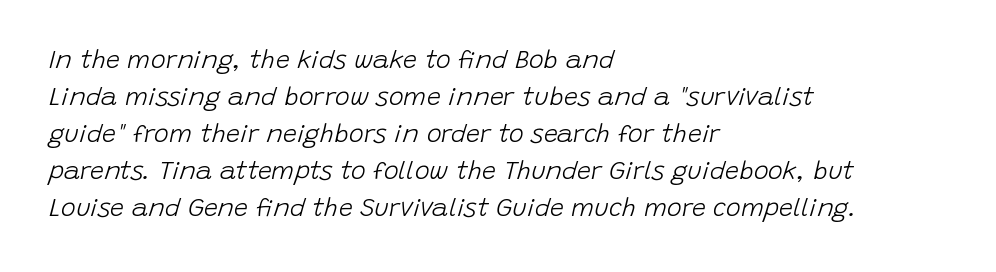
{"italic": "yes", "lean": "right", "slant_degrees": 15, "bold": "no", "underline": "no", "align": "left", "line_spacing": "normal", "line_spacing_ratio": 1.48, "letter_spacing": "normal", "letter_spacing_em": 0.0, "glyph_px": 25}
